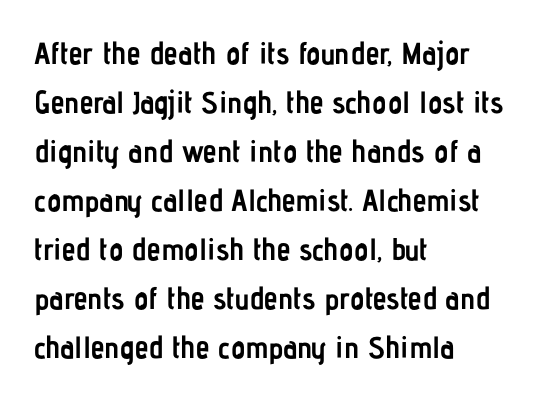
{"serif": "no", "italic": "no", "bold": "yes", "weight": "semibold", "width": "condensed", "stroke_contrast": "low", "x_height": "medium", "monospaced": "no", "underline": "no", "align": "left", "line_spacing": "normal", "line_spacing_ratio": 1.58, "letter_spacing": "normal", "letter_spacing_em": 0.0, "glyph_px": 31}
